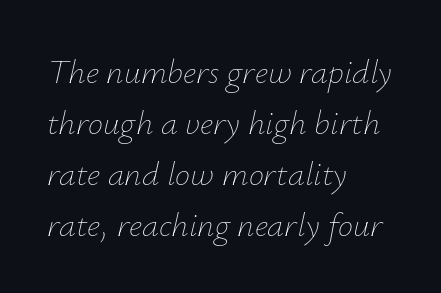
The image shows 34 px thin type, italic (leaning right); set left-aligned, normal line spacing (1.5x), normal letter spacing, not underlined; low stroke contrast and a small x-height.
